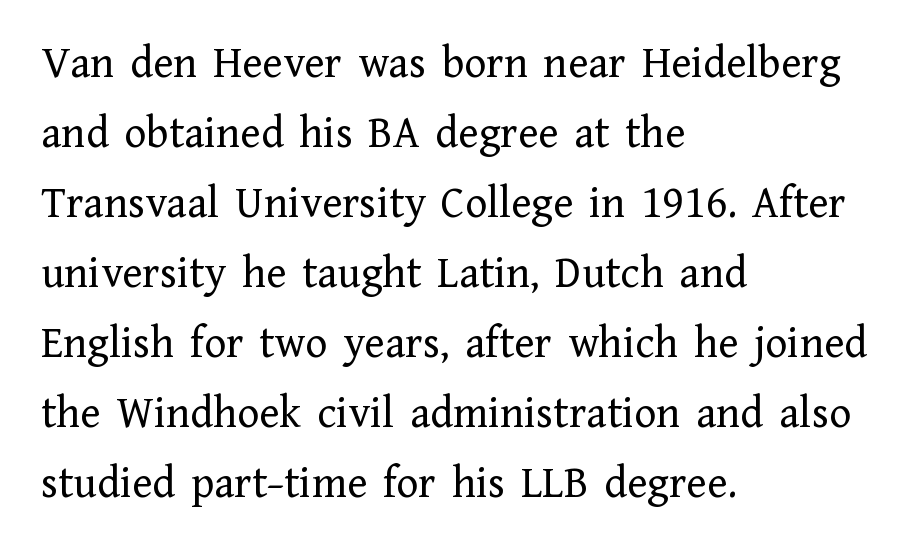
This rendering features lettering with no underline. Visually the block forms a straight wall on the left and a jagged coastline on the right. Is there any slant? The stems are plumb. Letter spacing: default. Compared with typical paragraphs, the rows here are spaced about the same. Observe the serifs anchoring each vertical stroke in this sample.
